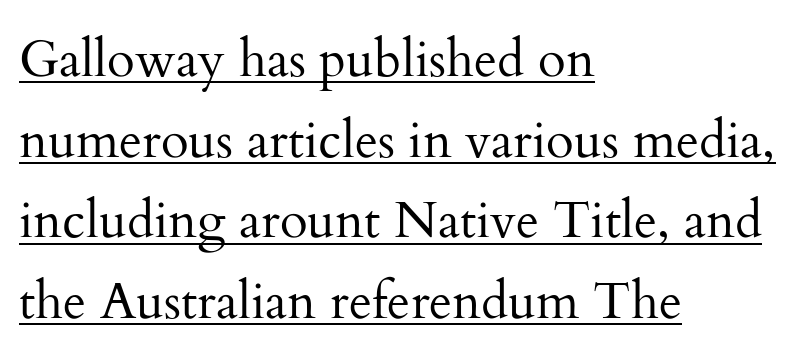
This is roman type, the default non-slanted kind. Words appear dense and cohesive because spacing is normal. Think of a printed novel: that variable character pitch is what you see here. This is serif lettering, the kind often seen in printed books. A quiet, ordinary-to-light weight characterises the typeface. Leading matches the norm, producing a regular column.
